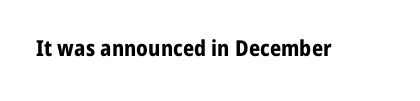
Q: Is the text bold? A: Yes.
Q: Is the text italic (slanted)? A: No, it is upright.
Q: Is the text underlined? A: No.
Q: Is the spacing between letters normal or unusually wide? A: Normal.
